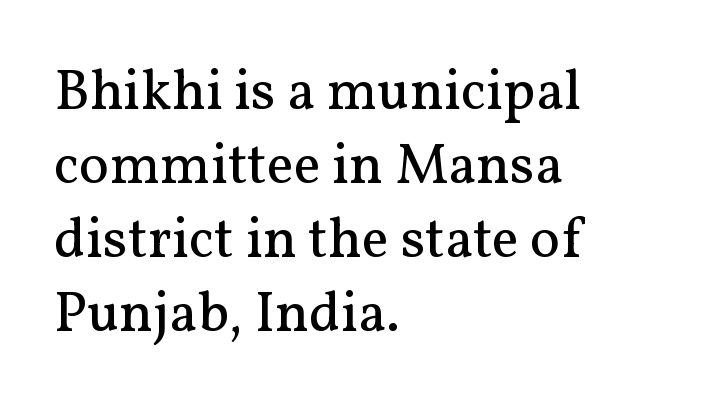
{"serif": "yes", "italic": "no", "bold": "no", "weight": "regular", "width": "normal", "stroke_contrast": "medium", "x_height": "medium", "monospaced": "no", "underline": "no", "align": "left", "line_spacing": "normal", "line_spacing_ratio": 1.3, "letter_spacing": "normal", "letter_spacing_em": 0.0, "glyph_px": 57}
